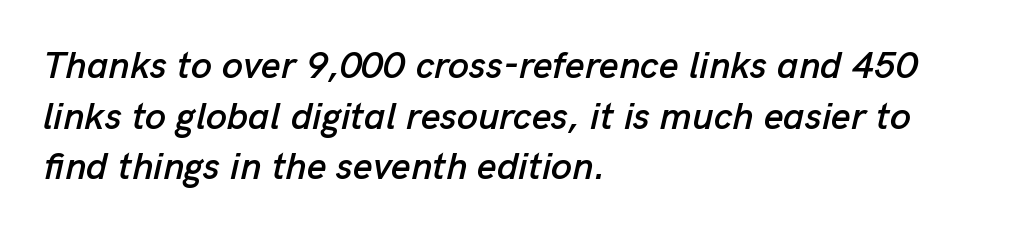
{"italic": "yes", "lean": "right", "slant_degrees": 13, "width": "normal", "stroke_contrast": "low", "x_height": "medium", "monospaced": "no", "underline": "no", "align": "left", "line_spacing": "normal", "line_spacing_ratio": 1.33, "letter_spacing": "normal", "letter_spacing_em": 0.0, "glyph_px": 38}
